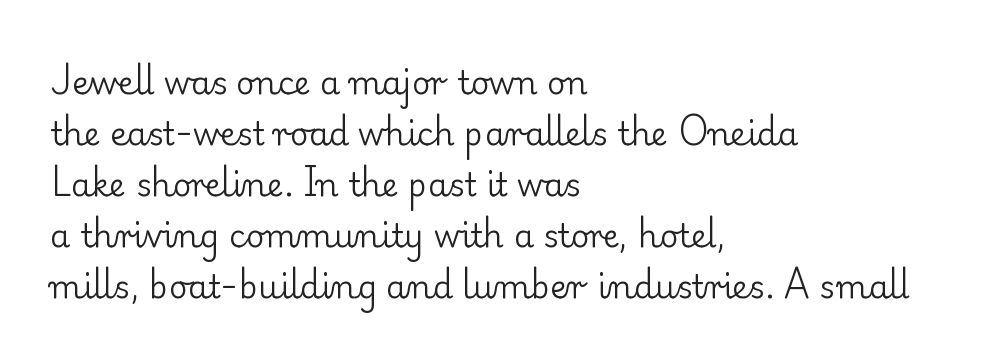
Q: Is the text bold? A: No.
Q: Is the text italic (slanted)? A: No, it is upright.
Q: Is the typeface a serif or a sans-serif typeface? A: Serif.
Q: Is the text underlined? A: No.
Q: How is the paragraph aligned? A: Left-aligned.
Q: Is the spacing between letters normal or unusually wide? A: Normal.
Q: Is the spacing between lines tight, normal or loose? A: Normal.
Q: Width (condensed, normal, or wide)? A: Normal.
Q: Stroke contrast? A: Low.
Q: x-height? A: Small.
Q: Monospaced? A: No.
